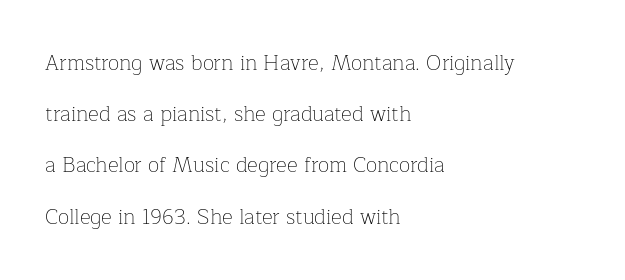
{"italic": "no", "bold": "no", "underline": "no", "align": "left", "line_spacing": "loose", "line_spacing_ratio": 2.44, "letter_spacing": "normal", "letter_spacing_em": 0.0, "glyph_px": 21}
